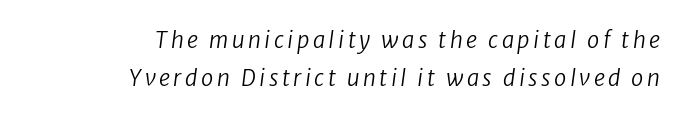
Q: Is the text bold? A: No.
Q: Is the text italic (slanted)? A: Yes, it leans right by about 8 degrees.
Q: Is the text underlined? A: No.
Q: How is the paragraph aligned? A: Right-aligned.
